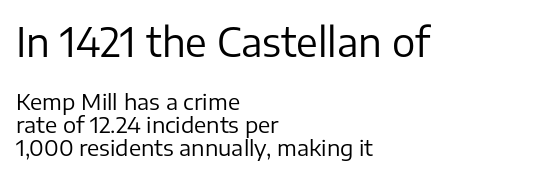
The image shows 39 px regular-weight sans-serif type, upright; set left-aligned, tight line spacing (1.03x), normal letter spacing, not underlined; the first (top) block is 1.77x larger; low stroke contrast and a medium x-height.
